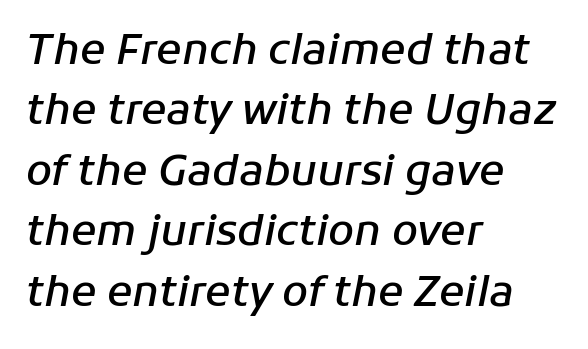
The image shows 42 px semibold type, italic (leaning right); set left-aligned, normal line spacing (1.44x), normal letter spacing, not underlined; low stroke contrast and a medium x-height.
